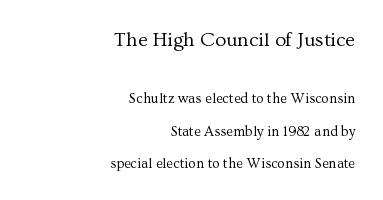
{"italic": "no", "bold": "no", "underline": "no", "align": "right", "line_spacing": "loose", "line_spacing_ratio": 2.31, "letter_spacing": "normal", "letter_spacing_em": 0.0, "larger_block": "first", "size_ratio": 1.43, "glyph_px": 20}
